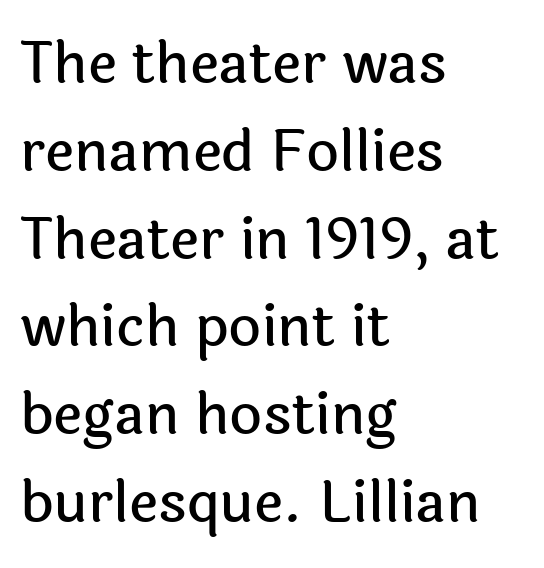
{"serif": "no", "italic": "no", "width": "normal", "x_height": "medium", "monospaced": "no", "underline": "no", "align": "left", "line_spacing": "normal", "line_spacing_ratio": 1.54, "letter_spacing": "normal", "letter_spacing_em": 0.0, "glyph_px": 57}
